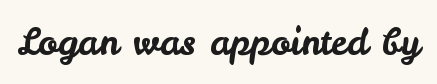
Q: Is the text italic (slanted)? A: Yes.
Q: Is the typeface a serif or a sans-serif typeface? A: Sans-serif.
Q: Is the text underlined? A: No.
Q: Is the spacing between letters normal or unusually wide? A: Normal.
Q: Width (condensed, normal, or wide)? A: Normal.
Q: Stroke contrast? A: Low.
Q: x-height? A: Small.
Q: Monospaced? A: No.
